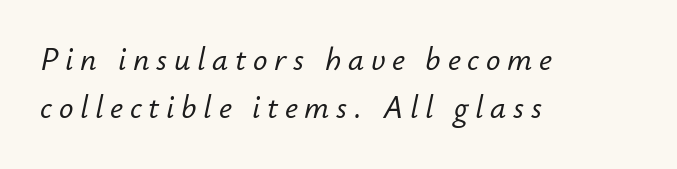
The image shows 32 px text type, italic (leaning right); set left-aligned, normal line spacing (1.51x), unusually wide letter spacing (+0.21 em), not underlined; low stroke contrast and a small x-height.
